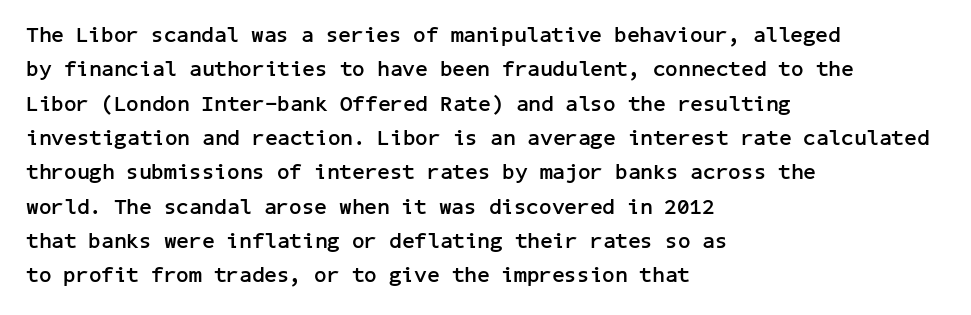
The image shows 22 px bold type, upright; set left-aligned, normal line spacing (1.56x), normal letter spacing, not underlined.
